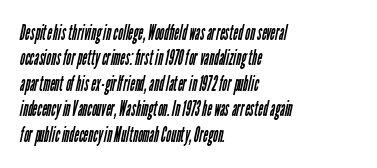
{"bold": "no", "underline": "no", "align": "left", "line_spacing_ratio": 1.21, "letter_spacing": "normal", "letter_spacing_em": 0.0, "glyph_px": 21}
